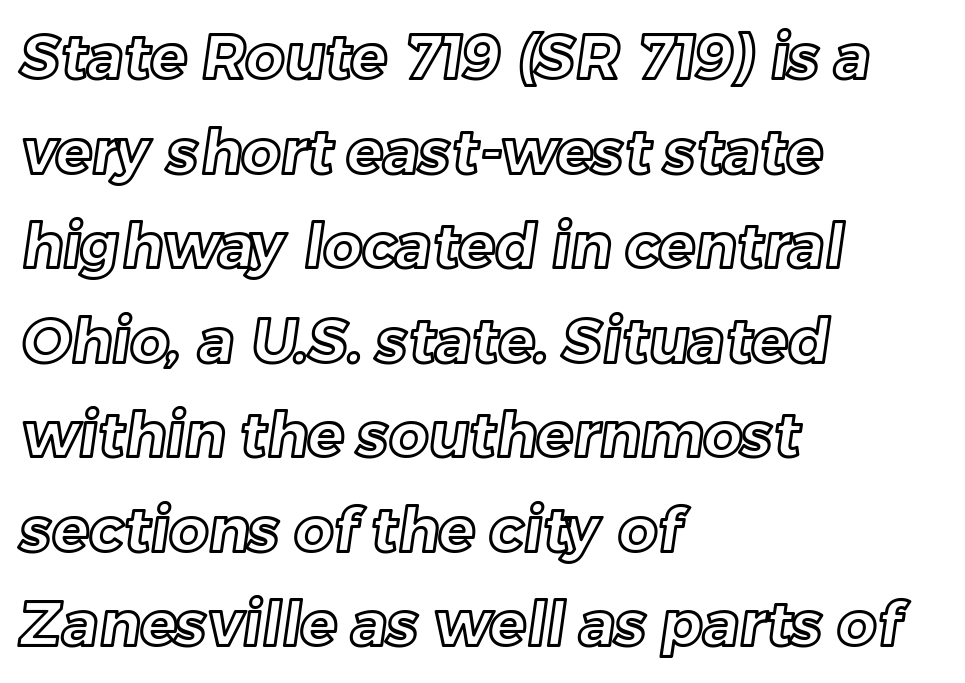
Q: Is the text underlined? A: No.
Q: How is the paragraph aligned? A: Left-aligned.
Q: Is the spacing between letters normal or unusually wide? A: Normal.
Q: Is the spacing between lines tight, normal or loose? A: Normal.
Q: Width (condensed, normal, or wide)? A: Normal.
Q: x-height? A: Medium.
Q: Monospaced? A: No.
